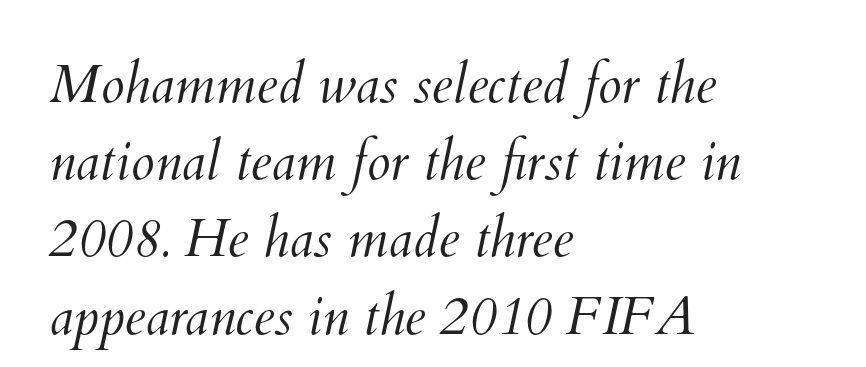
The typesetter chose a ragged-right arrangement here. The rendering uses natural spacing where letterforms have individual widths. This sample keeps an unexceptional amount of space between lines. Words appear dense and cohesive because spacing is normal.
